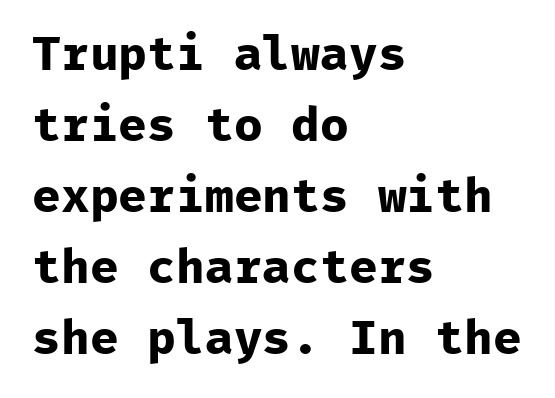
{"serif": "no", "italic": "no", "bold": "yes", "weight": "bold", "width": "normal", "stroke_contrast": "low", "x_height": "medium", "monospaced": "yes", "underline": "no", "align": "left", "line_spacing": "normal", "line_spacing_ratio": 1.48, "letter_spacing": "normal", "letter_spacing_em": 0.0, "glyph_px": 48}
